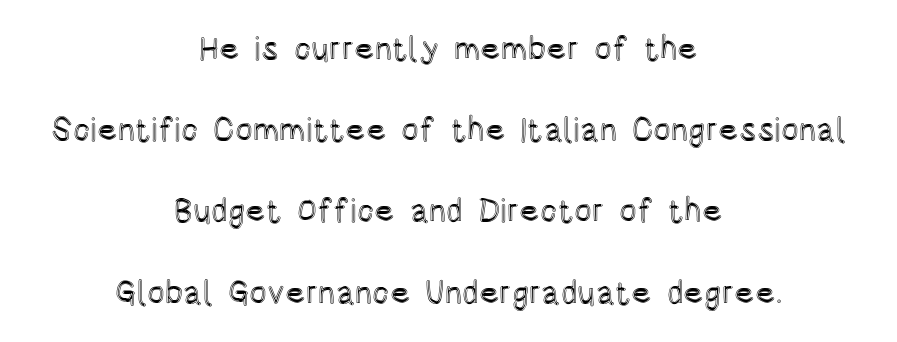
Do the characters align in a grid? No, the font is proportional. Any mark beneath the type? The region is blank. This rendering uses center alignment, leaving both contours irregular but symmetric. Each word holds together tightly as a unit, with standard inter-letter gaps. Honestly, the rows look like they've been pulled way apart. The lettering holds an erect, upright posture throughout.
